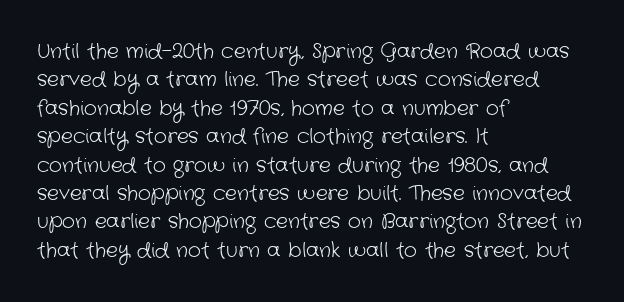
{"bold": "no", "underline": "no", "align": "left", "line_spacing": "normal", "line_spacing_ratio": 1.42, "letter_spacing": "normal", "letter_spacing_em": 0.0, "glyph_px": 20}
